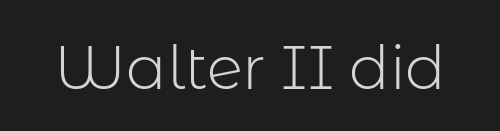
{"serif": "no", "italic": "no", "bold": "no", "weight": "light", "width": "normal", "stroke_contrast": "low", "x_height": "medium", "monospaced": "no", "underline": "no", "letter_spacing": "normal", "letter_spacing_em": 0.0, "glyph_px": 60}
